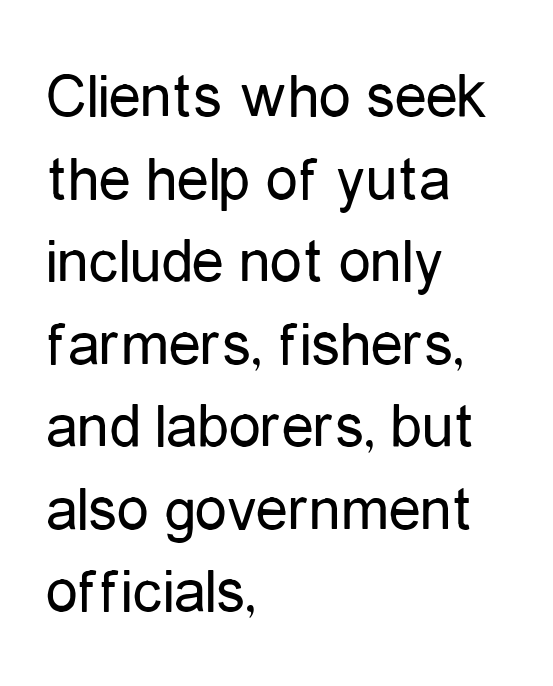
Words appear dense and cohesive because spacing is normal. Compared with typical paragraphs, the rows here are spaced about the same. The letters stand straight up with perfectly vertical stems. These lines are set flush left with a ragged right edge.
